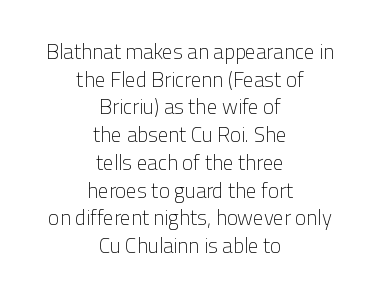
{"italic": "no", "bold": "no", "underline": "no", "align": "center", "line_spacing": "normal", "line_spacing_ratio": 1.32, "letter_spacing": "normal", "letter_spacing_em": 0.0, "glyph_px": 21}
